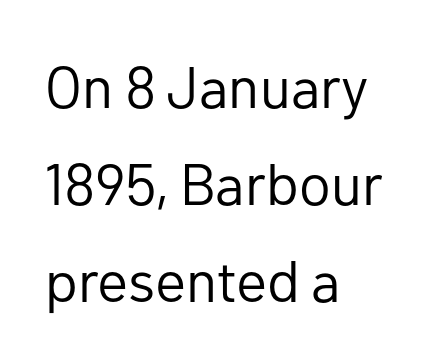
{"serif": "no", "italic": "no", "bold": "no", "weight": "regular", "width": "normal", "stroke_contrast": "low", "x_height": "medium", "monospaced": "no", "underline": "no", "align": "left", "line_spacing": "normal", "line_spacing_ratio": 1.67, "letter_spacing": "normal", "letter_spacing_em": 0.0, "glyph_px": 58}
